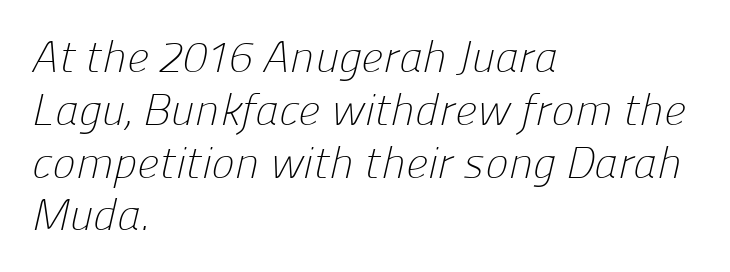
The image shows 44 px light sans-serif type; set left-aligned, line spacing 1.2x, normal letter spacing, not underlined; low stroke contrast and a medium x-height.
